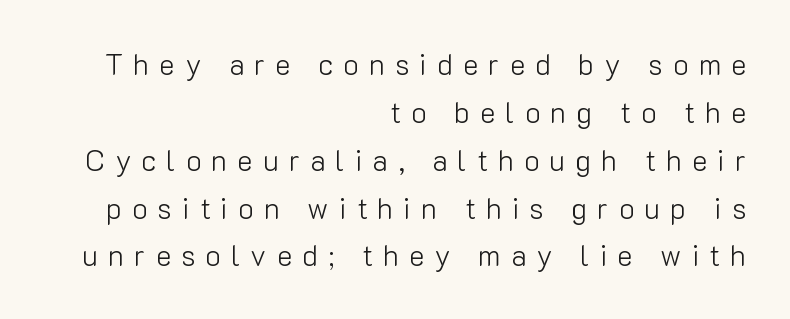
Nothing sits at the stroke ends, so this counts as sans-serif. The passage shown stacks its lines at a standard gap. The strokes carry an ordinary text weight at most. If you drew a ruler down the right edge, every line would touch it.
